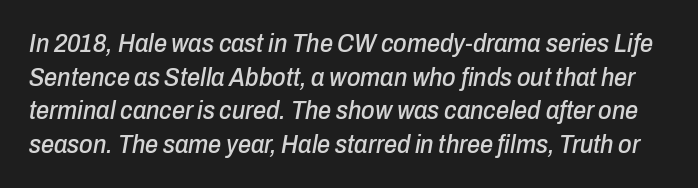
Is there much room between lines? A standard amount, neither cramped nor airy. Glance below the letters and you will spot only blank space. Look at the tracking — it's just the regular setting, nothing added. A typesetter would mark this as italic.
